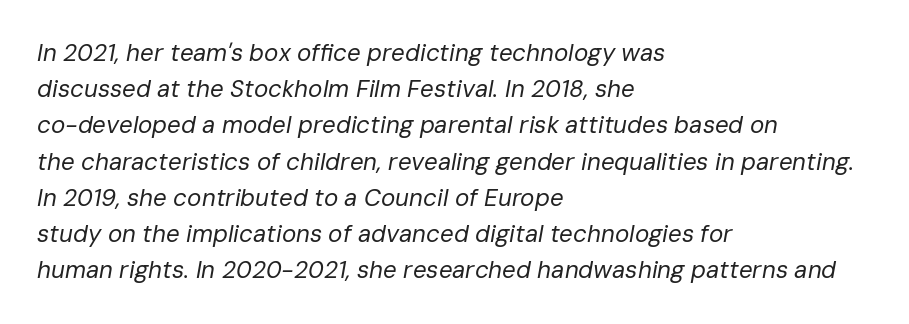
No chunkiness to these letters — they're not bold. You can tell it's italic because the verticals aren't actually vertical. Honestly, the row spacing looks completely unremarkable. Tracking here is standard; glyphs follow each other at the usual distance. Each row of text sits above clean, open space. The passage is arranged the way most books set body copy — flush left.
